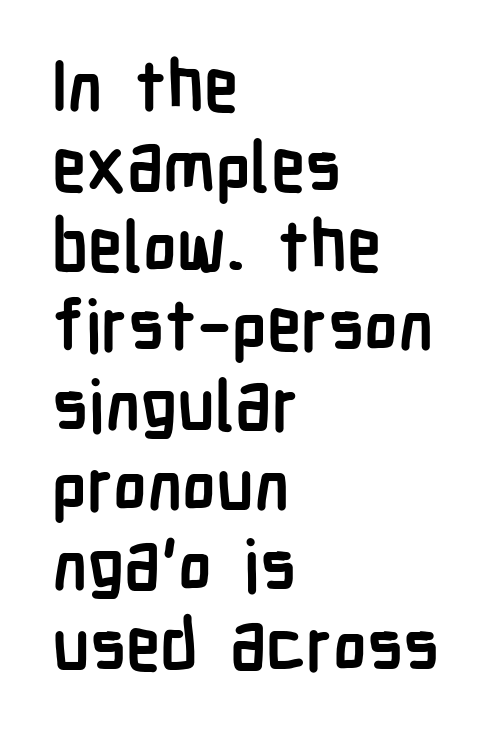
Q: Is the text bold? A: Yes.
Q: Is the text italic (slanted)? A: No, it is upright.
Q: Is the typeface a serif or a sans-serif typeface? A: Sans-serif.
Q: Is the text underlined? A: No.
Q: How is the paragraph aligned? A: Left-aligned.
Q: Is the spacing between letters normal or unusually wide? A: Normal.
Q: Is the spacing between lines tight, normal or loose? A: Tight.
Q: Width (condensed, normal, or wide)? A: Condensed.
Q: Stroke contrast? A: Low.
Q: x-height? A: Medium.
Q: Monospaced? A: No.
